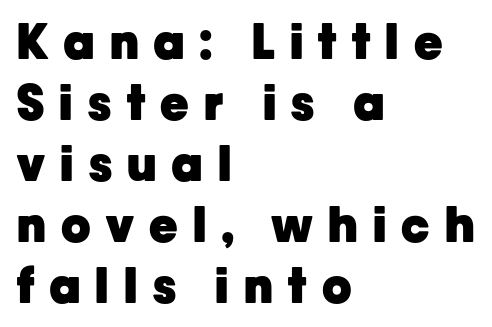
You can tell it's not italic because the verticals are truly vertical. These lines are rendered in a variable-pitch font. I'd call this a sans setting — the letters go barefoot. The rag falls on the right side of this text block. In terms of leading, this rendering sits right in the middle. The gaps between neighbouring characters are conspicuously large.
